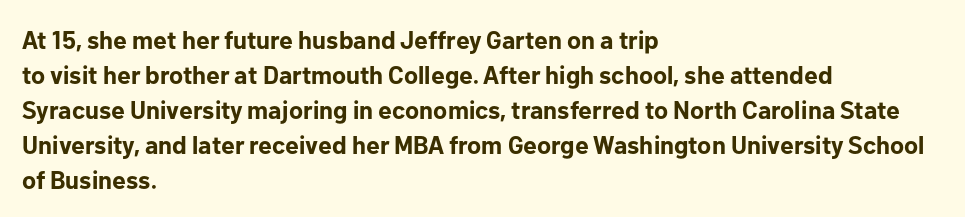
The image shows 25 px bold type, upright; set left-aligned, normal line spacing (1.4x), normal letter spacing, not underlined.
